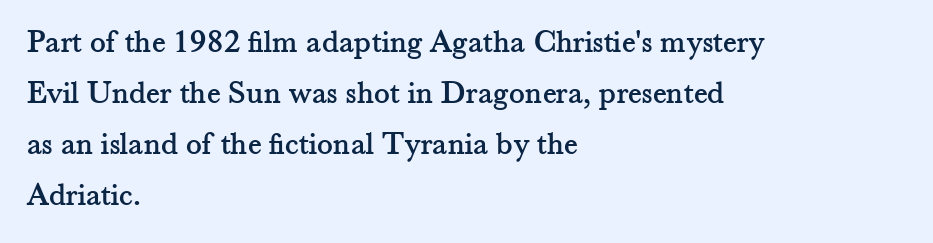
The setting favours the left margin, as ordinary paragraphs usually do. The rendering uses natural spacing where letterforms have individual widths. The type is set solid horizontally, with unmodified tracking. The letters stand straight up with perfectly vertical stems.
